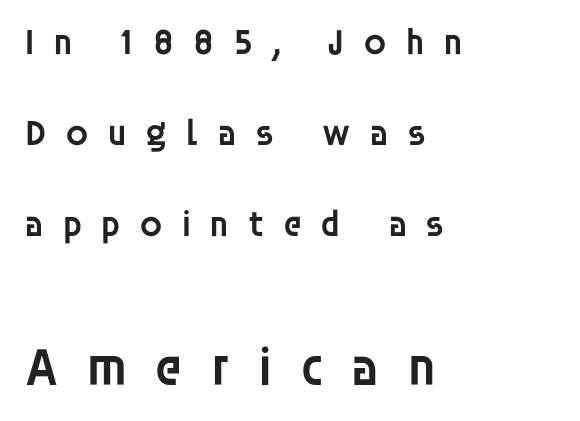
Q: Is the text bold? A: Semi-bold.
Q: Is the text italic (slanted)? A: No, it is upright.
Q: Is the typeface a serif or a sans-serif typeface? A: Sans-serif.
Q: Is the text underlined? A: No.
Q: How is the paragraph aligned? A: Left-aligned.
Q: Is the spacing between letters normal or unusually wide? A: Unusually wide.
Q: Is the spacing between lines tight, normal or loose? A: Loose.
Q: Which block of text is set in a larger size, the first (top) or the second (bottom)? A: The second (bottom) one.
Q: Width (condensed, normal, or wide)? A: Normal.
Q: Stroke contrast? A: Low.
Q: x-height? A: Large.
Q: Monospaced? A: No.
